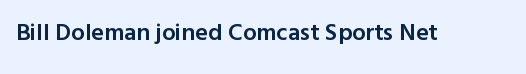
Quick note: underline off. Rendered with straight, roman letterforms. Each word holds together tightly as a unit, with standard inter-letter gaps. Slightly chunky letters — semibold, I'd say, not full bold.
